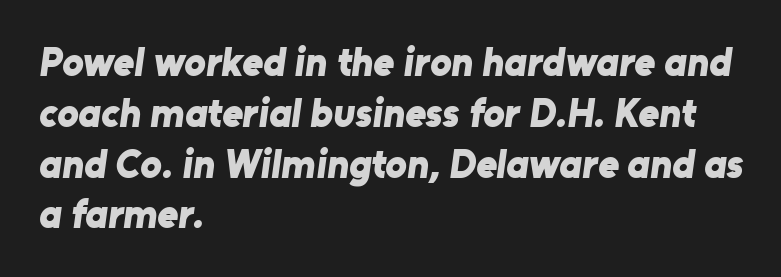
{"serif": "no", "bold": "yes", "weight": "bold", "width": "normal", "stroke_contrast": "low", "x_height": "medium", "monospaced": "no", "underline": "no", "align": "left", "line_spacing": "normal", "line_spacing_ratio": 1.27, "letter_spacing": "normal", "letter_spacing_em": 0.0, "glyph_px": 40}
